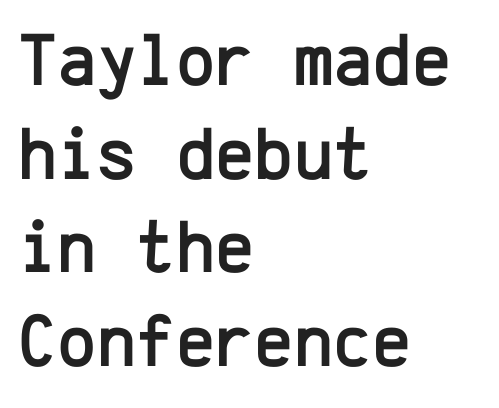
Q: Is the text italic (slanted)? A: No, it is upright.
Q: Is the typeface a serif or a sans-serif typeface? A: Sans-serif.
Q: Is the text underlined? A: No.
Q: How is the paragraph aligned? A: Left-aligned.
Q: Is the spacing between letters normal or unusually wide? A: Normal.
Q: Is the spacing between lines tight, normal or loose? A: Normal.
Q: Width (condensed, normal, or wide)? A: Normal.
Q: Stroke contrast? A: Low.
Q: x-height? A: Medium.
Q: Monospaced? A: Yes.
